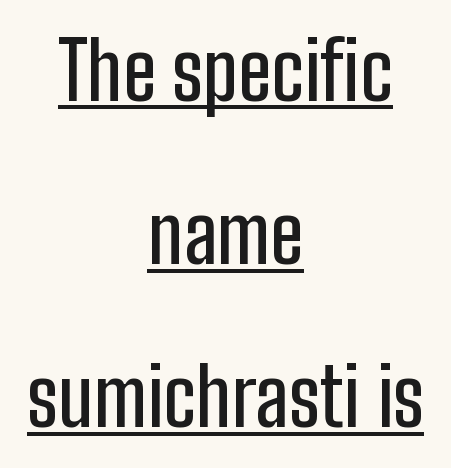
{"serif": "no", "italic": "no", "width": "condensed", "stroke_contrast": "low", "x_height": "medium", "monospaced": "no", "underline": "yes", "align": "center", "line_spacing": "loose", "line_spacing_ratio": 2.04, "letter_spacing": "normal", "letter_spacing_em": 0.0, "glyph_px": 80}
